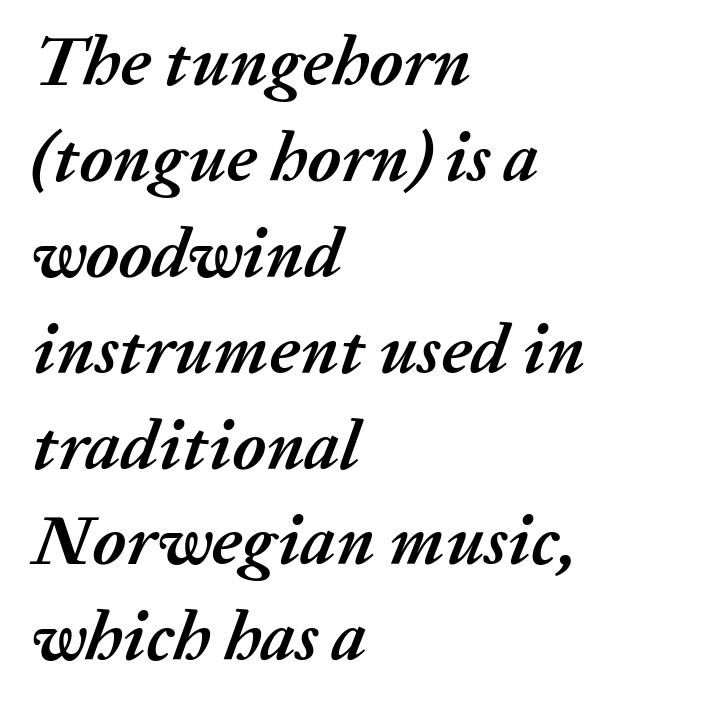
Q: Is the text bold? A: Yes.
Q: Is the text italic (slanted)? A: Yes, it leans right by about 20 degrees.
Q: Is the text underlined? A: No.
Q: How is the paragraph aligned? A: Left-aligned.
Q: Is the spacing between letters normal or unusually wide? A: Normal.
Q: Is the spacing between lines tight, normal or loose? A: Normal.
Q: Width (condensed, normal, or wide)? A: Normal.
Q: Stroke contrast? A: Medium.
Q: x-height? A: Medium.
Q: Monospaced? A: No.
